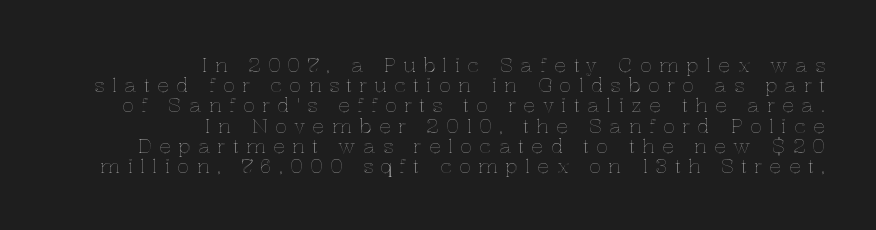
The image shows 20 px text type, upright; set right-aligned, tight line spacing (1.01x), unusually wide letter spacing (+0.36 em), not underlined.
